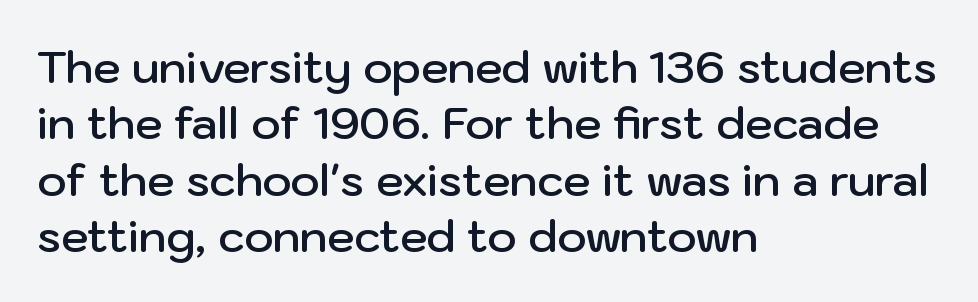
{"serif": "no", "italic": "no", "bold": "semi", "weight": "semibold", "width": "normal", "stroke_contrast": "low", "x_height": "medium", "monospaced": "no", "underline": "no", "align": "left", "line_spacing": "normal", "line_spacing_ratio": 1.28, "letter_spacing": "normal", "letter_spacing_em": 0.0, "glyph_px": 44}
